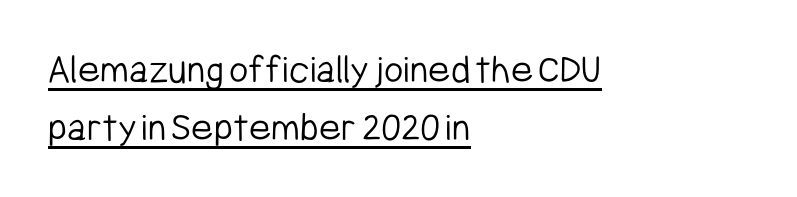
The image shows 42 px light, condensed sans-serif type, upright; set left-aligned, normal line spacing (1.38x), normal letter spacing, underlined; low stroke contrast and a medium x-height.
